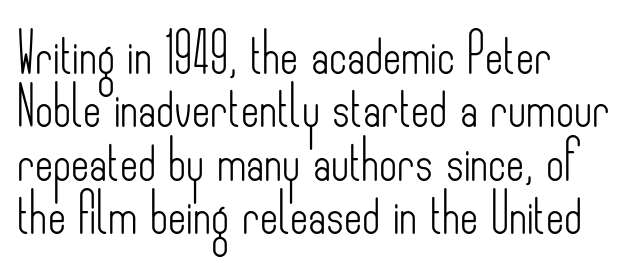
The image shows 39 px light, condensed sans-serif type, upright; set left-aligned, normal line spacing (1.37x), normal letter spacing, not underlined; low stroke contrast and a small x-height.
